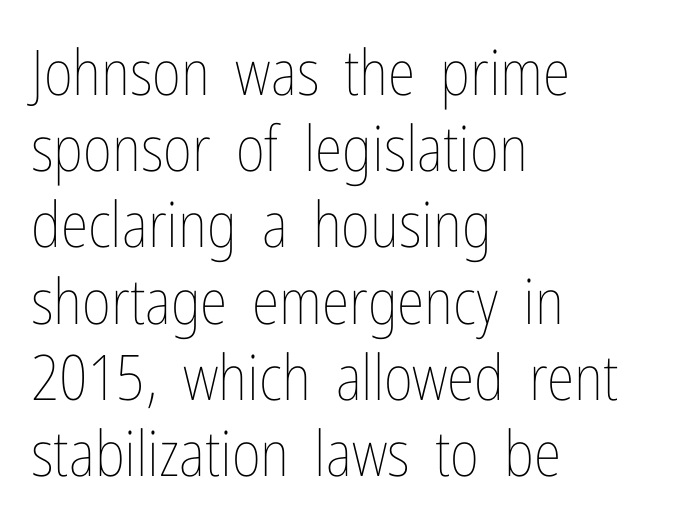
The specimen reads as upright at a glance. Observe the ordinary spacing: letters are neighbours, not strangers. Stems here are at most as thick as an everyday book face. Left-aligned paragraph, ragged on the right.
